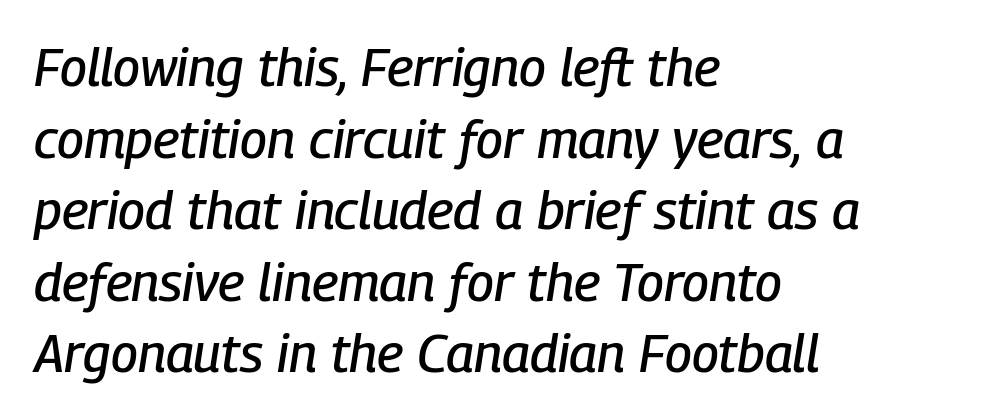
{"italic": "yes", "lean": "right", "slant_degrees": 9, "width": "condensed", "stroke_contrast": "low", "x_height": "medium", "monospaced": "no", "underline": "no", "align": "left", "line_spacing": "normal", "line_spacing_ratio": 1.35, "letter_spacing": "normal", "letter_spacing_em": 0.0, "glyph_px": 53}
